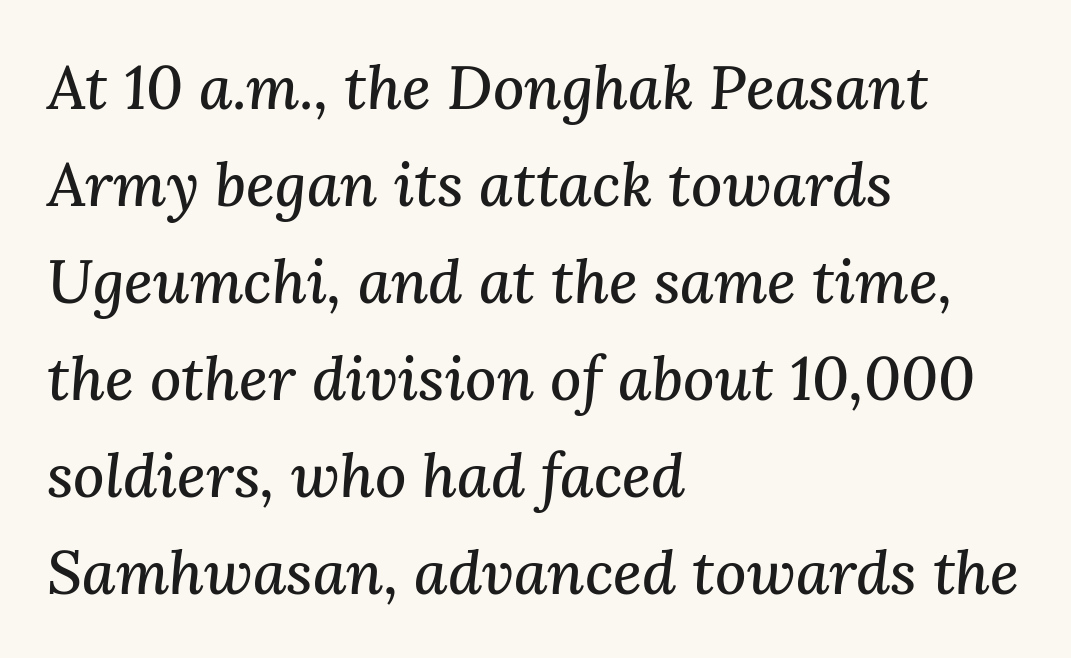
The image shows 61 px serif type, italic (leaning right); set left-aligned, normal line spacing (1.59x), normal letter spacing, not underlined; medium stroke contrast and a medium x-height.
